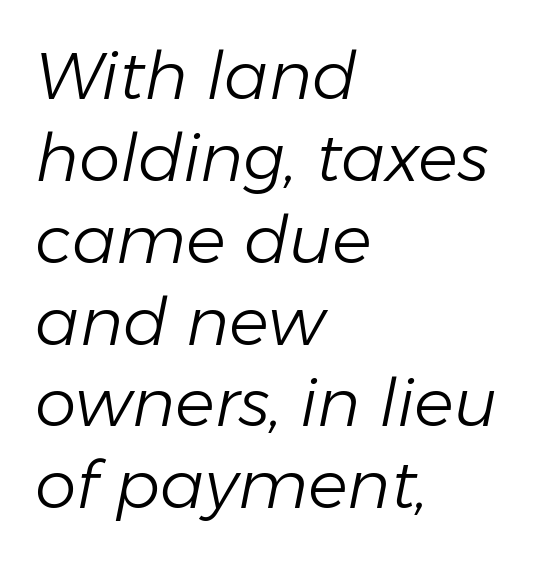
Letters have the restrained weight of plain body copy at most. Each letter keeps its own natural width here, so spacing adapts to shape. Look at the tracking — it's just the regular setting, nothing added. Type without underlining.
